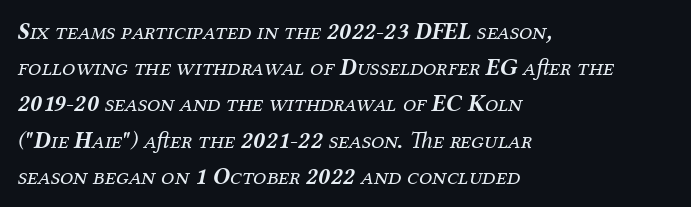
The image shows 24 px text type, italic (leaning right); set left-aligned, normal line spacing (1.51x), normal letter spacing, not underlined.
